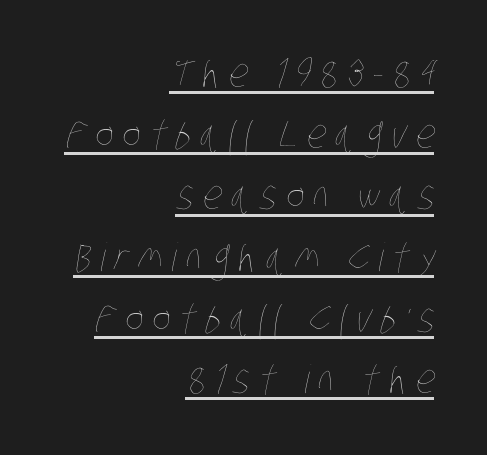
Q: Is the text bold? A: No.
Q: Is the text underlined? A: Yes.
Q: How is the paragraph aligned? A: Right-aligned.
Q: Is the spacing between letters normal or unusually wide? A: Unusually wide.
Q: Is the spacing between lines tight, normal or loose? A: Normal.
Q: Width (condensed, normal, or wide)? A: Condensed.
Q: Stroke contrast? A: Low.
Q: x-height? A: Large.
Q: Monospaced? A: No.
